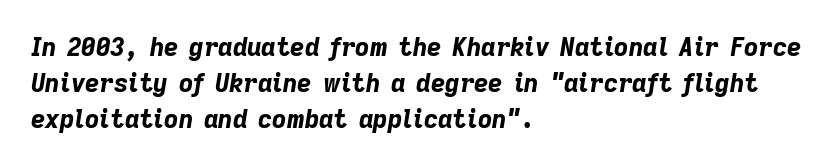
Q: Is the text bold? A: Yes.
Q: Is the text italic (slanted)? A: Yes, it leans right by about 9 degrees.
Q: Is the text underlined? A: No.
Q: How is the paragraph aligned? A: Left-aligned.
Q: Is the spacing between letters normal or unusually wide? A: Normal.
Q: Is the spacing between lines tight, normal or loose? A: Normal.
